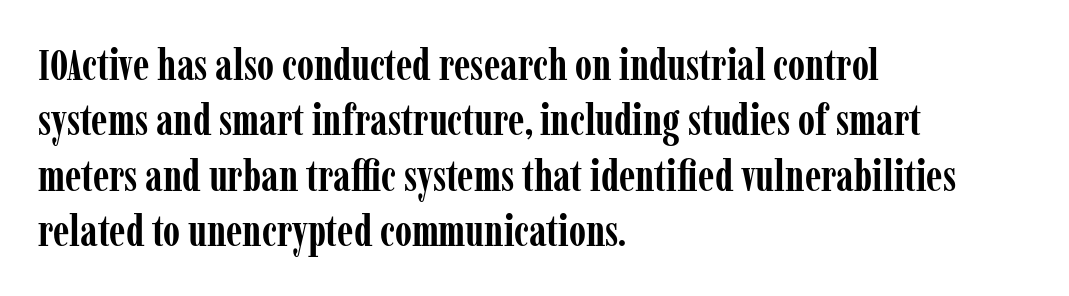
Q: Is the text bold? A: Yes.
Q: Is the text italic (slanted)? A: No, it is upright.
Q: Is the typeface a serif or a sans-serif typeface? A: Serif.
Q: Is the text underlined? A: No.
Q: How is the paragraph aligned? A: Left-aligned.
Q: Is the spacing between letters normal or unusually wide? A: Normal.
Q: Is the spacing between lines tight, normal or loose? A: Normal.
Q: Width (condensed, normal, or wide)? A: Condensed.
Q: Stroke contrast? A: Low.
Q: x-height? A: Medium.
Q: Monospaced? A: No.
